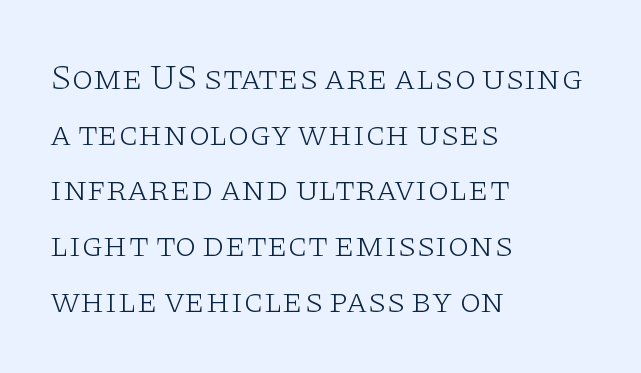
{"serif": "yes", "italic": "no", "bold": "no", "weight": "light", "width": "wide", "stroke_contrast": "low", "x_height": "large", "monospaced": "no", "underline": "no", "align": "left", "line_spacing": "normal", "line_spacing_ratio": 1.59, "letter_spacing": "normal", "letter_spacing_em": 0.0, "glyph_px": 35}
